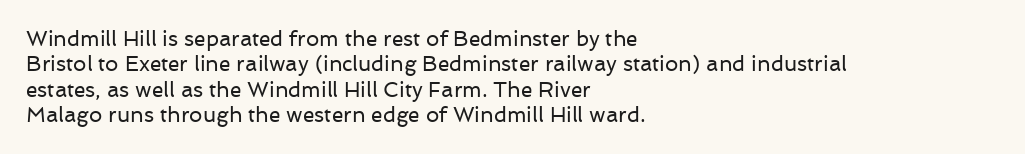
Q: Is the text bold? A: No.
Q: Is the text italic (slanted)? A: No, it is upright.
Q: Is the text underlined? A: No.
Q: How is the paragraph aligned? A: Left-aligned.
Q: Is the spacing between letters normal or unusually wide? A: Normal.
